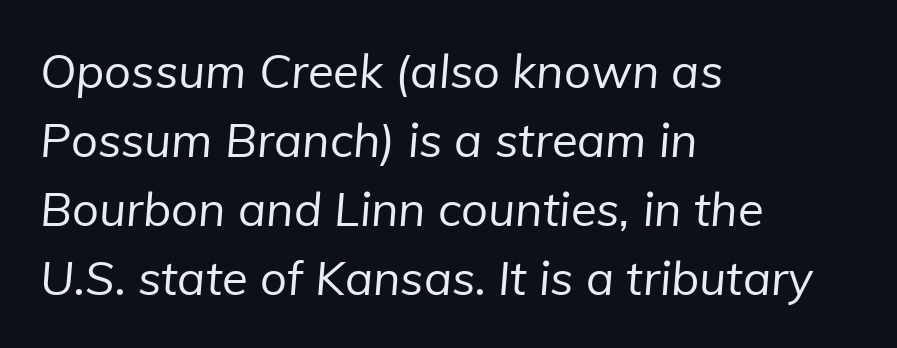
{"serif": "no", "bold": "no", "weight": "regular", "width": "normal", "stroke_contrast": "low", "x_height": "medium", "monospaced": "no", "underline": "no", "align": "left", "line_spacing": "normal", "line_spacing_ratio": 1.47, "letter_spacing": "normal", "letter_spacing_em": 0.0, "glyph_px": 47}
